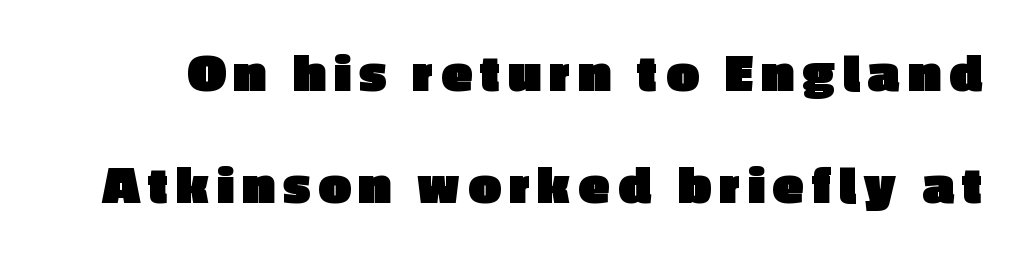
This is sans-serif lettering, the kind often seen on screens and signage. Posture: upright roman. The strokes are fattened all the way to bold. Vertically, the passage feels expansive, rows floating well apart. Here the designer chose a conventional face with non-uniform glyph widths.
